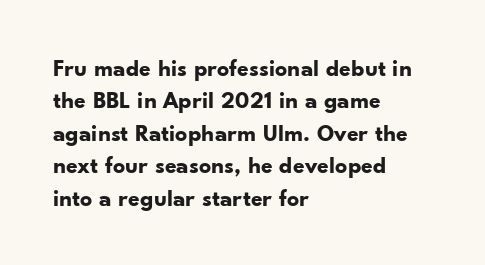
{"italic": "no", "bold": "yes", "underline": "no", "align": "left", "line_spacing": "normal", "line_spacing_ratio": 1.35, "letter_spacing": "normal", "letter_spacing_em": 0.0, "glyph_px": 24}
